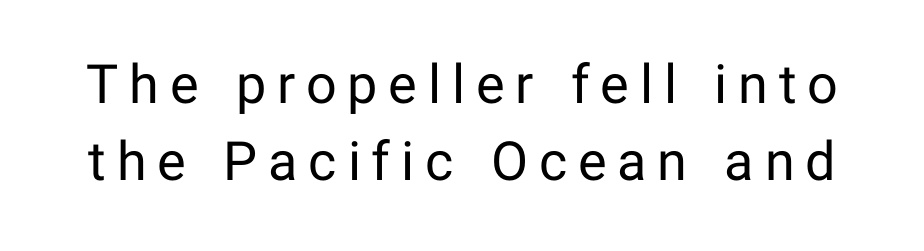
Note: no serifs on the glyphs. The passage shown is typed in a proportional face where columns would drift. This is the regular roman posture of the typeface. Letters have the restrained weight of plain body copy at most. Is the letter spacing exaggerated? Yes — the characters are pushed far apart. No word sits above an underline.
